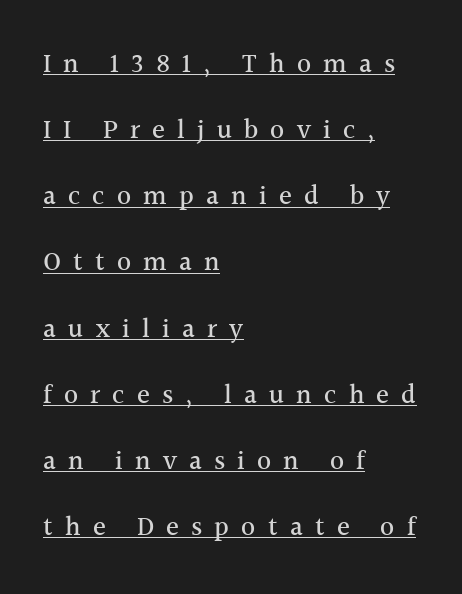
{"italic": "no", "underline": "yes", "align": "left", "line_spacing": "loose", "line_spacing_ratio": 2.45, "letter_spacing": "wide", "letter_spacing_em": 0.45, "glyph_px": 27}
